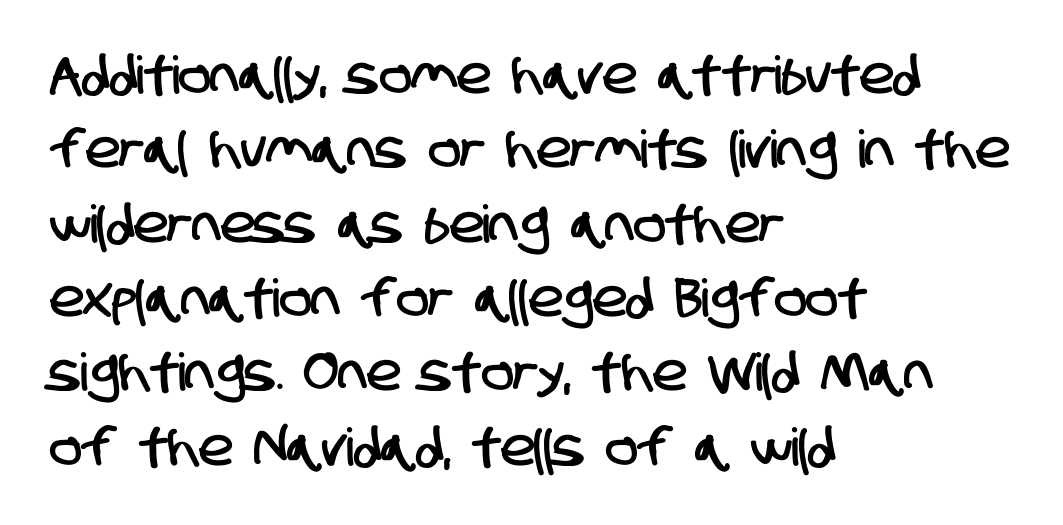
The passage is arranged the way most books set body copy — flush left. Classification — sans serif. The face used here is proportionally spaced, like ordinary book or web type. Bare-footed words on every line. Successive baselines arrive at the customary interval. No extra tracking has been applied to these lines.
